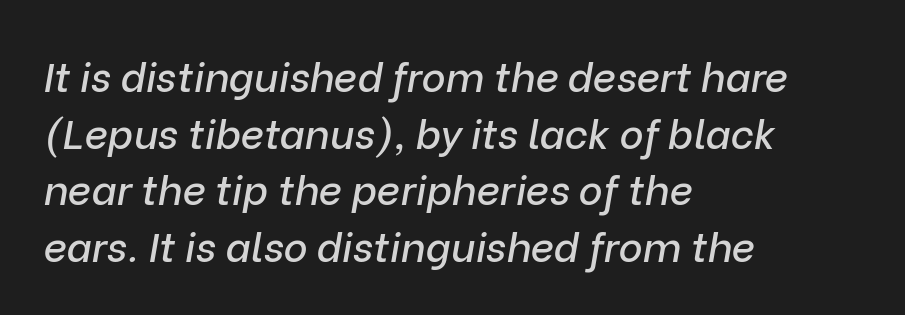
The rendering applies a slant to the glyphs. The typesetter chose a ragged-right arrangement here. Vertically, the passage feels balanced, rows spaced as you'd expect. The horizontal fit of the characters is conventional and even. Looks like regular typesetting: each glyph gets only the width it needs. Descenders hang freely into open space.
